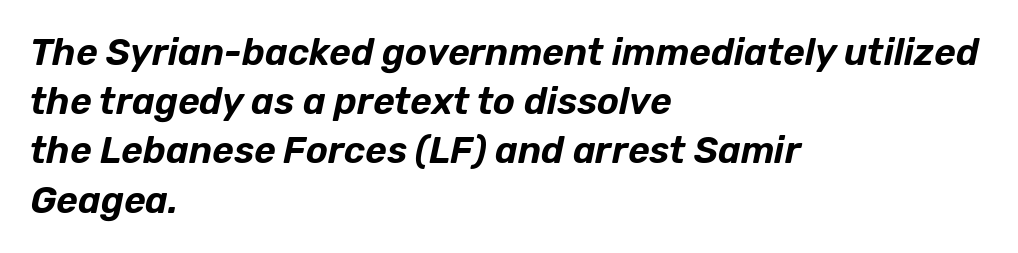
{"italic": "yes", "lean": "right", "slant_degrees": 12, "width": "normal", "stroke_contrast": "low", "x_height": "medium", "monospaced": "no", "underline": "no", "align": "left", "line_spacing": "normal", "line_spacing_ratio": 1.33, "letter_spacing": "normal", "letter_spacing_em": 0.0, "glyph_px": 37}
